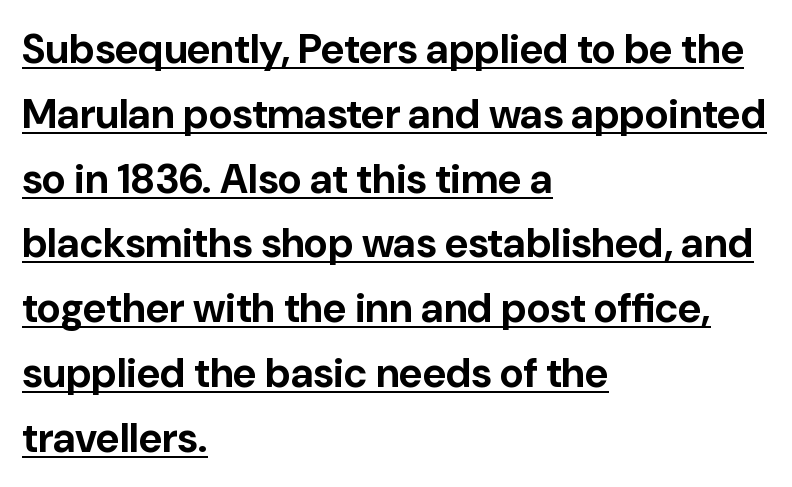
The image shows 41 px bold sans-serif type, upright; set left-aligned, normal line spacing (1.58x), normal letter spacing, underlined; low stroke contrast and a medium x-height.
